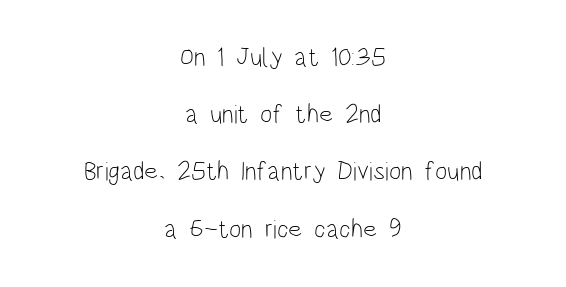
{"italic": "no", "bold": "no", "underline": "no", "align": "center", "line_spacing": "loose", "line_spacing_ratio": 2.2, "letter_spacing": "normal", "letter_spacing_em": 0.0, "glyph_px": 26}
